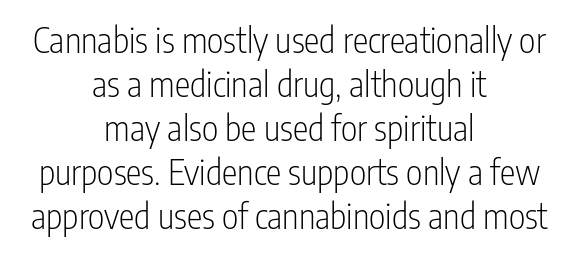
Notice how the passage keeps no hard edge, just a central spine. Each letter keeps its own natural width here, so spacing adapts to shape. Italic: no, the glyphs are upright roman. To sum up the face: it is a sans, with no serifs. Weight: regular or lighter. The area under the type is left untouched.
